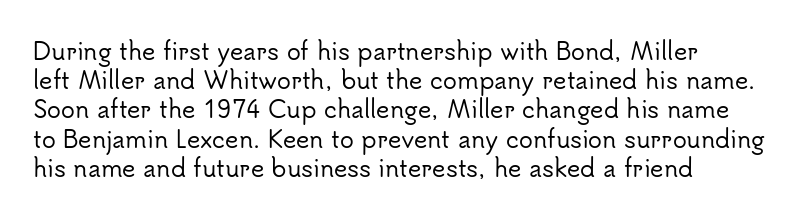
{"italic": "no", "underline": "no", "align": "left", "line_spacing": "normal", "line_spacing_ratio": 1.27, "letter_spacing": "normal", "letter_spacing_em": 0.0, "glyph_px": 23}
